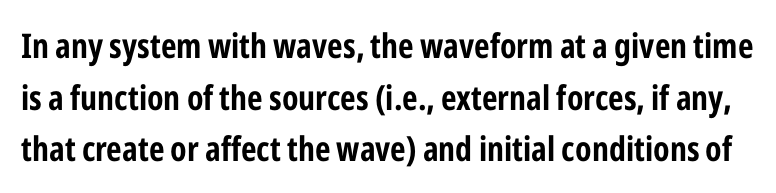
{"serif": "no", "italic": "no", "bold": "yes", "weight": "bold", "width": "condensed", "stroke_contrast": "low", "x_height": "medium", "monospaced": "no", "underline": "no", "line_spacing": "normal", "line_spacing_ratio": 1.52, "letter_spacing": "normal", "letter_spacing_em": 0.0, "glyph_px": 34}
